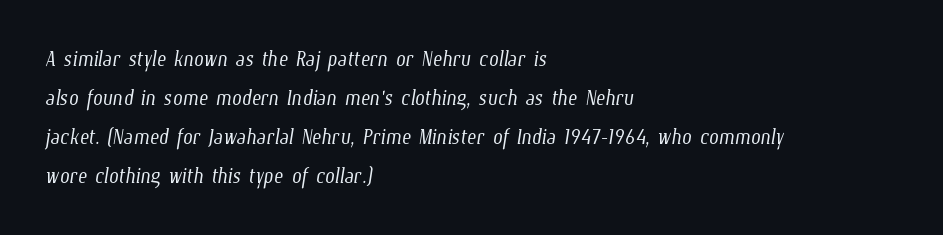
{"bold": "no", "weight": "light", "width": "condensed", "stroke_contrast": "low", "x_height": "medium", "monospaced": "no", "underline": "no", "align": "left", "line_spacing": "normal", "line_spacing_ratio": 1.39, "letter_spacing": "normal", "letter_spacing_em": 0.0, "glyph_px": 28}
